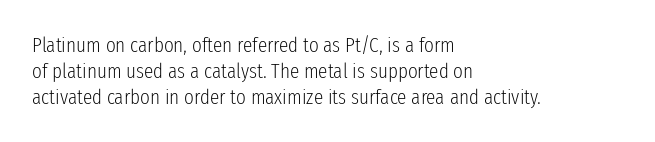
Q: Is the text bold? A: No.
Q: Is the text italic (slanted)? A: No, it is upright.
Q: Is the text underlined? A: No.
Q: How is the paragraph aligned? A: Left-aligned.
Q: Is the spacing between letters normal or unusually wide? A: Normal.
